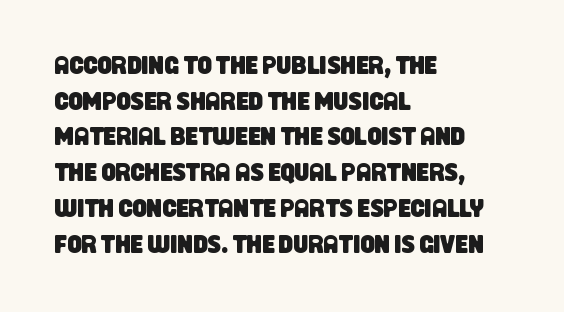
The image shows 25 px text type; set left-aligned, normal line spacing (1.43x), normal letter spacing, not underlined.
